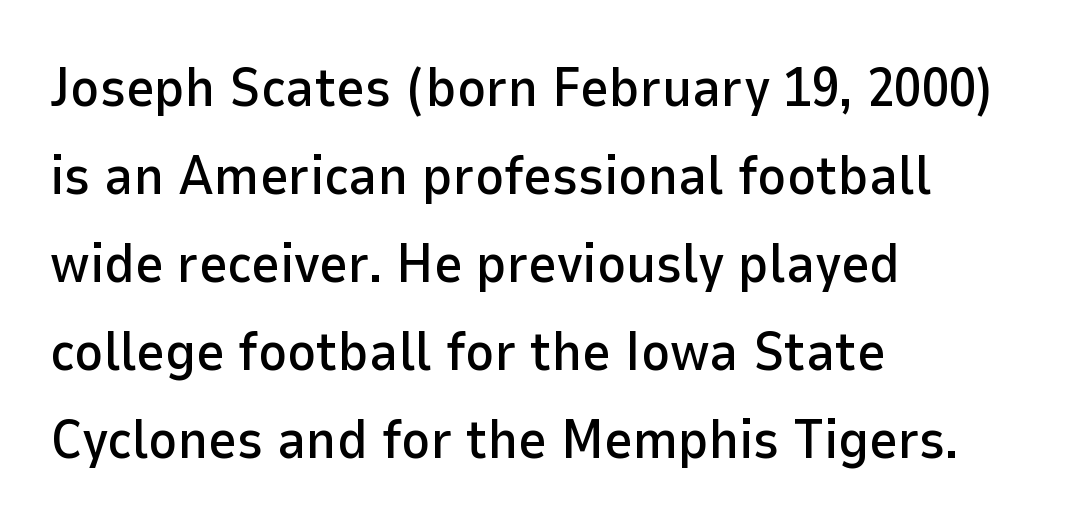
{"serif": "no", "italic": "no", "width": "normal", "stroke_contrast": "low", "x_height": "medium", "monospaced": "no", "underline": "no", "align": "left", "line_spacing": "normal", "line_spacing_ratio": 1.6, "letter_spacing": "normal", "letter_spacing_em": 0.0, "glyph_px": 55}
